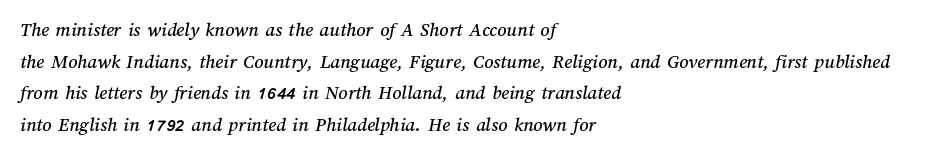
Line starts are locked; line ends wander. Beneath every word, the page is bare. The letterforms sit shoulder to shoulder at normal distance. What's the leading like? Ordinary, nothing unusual.
